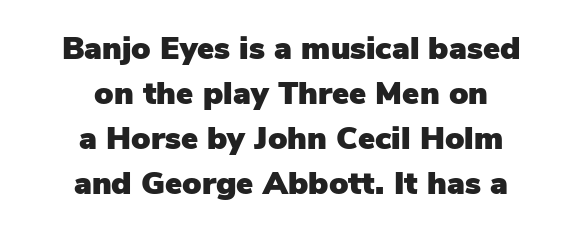
The image shows 32 px sans-serif type, upright; set centered, normal line spacing (1.41x), normal letter spacing, not underlined; low stroke contrast and a medium x-height.
